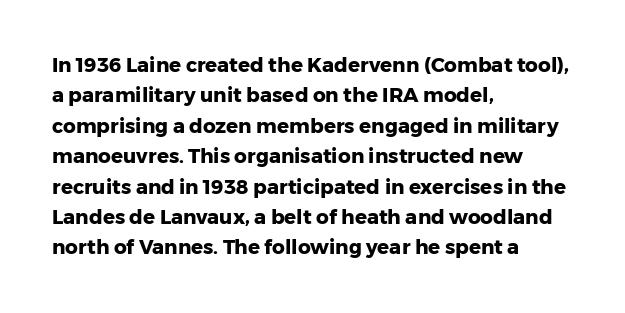
The image shows 20 px bold type, upright; set left-aligned, normal line spacing (1.52x), normal letter spacing, not underlined.
